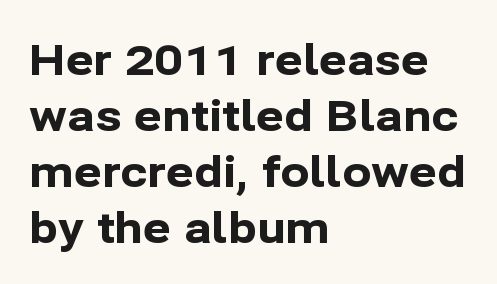
Q: Is the text bold? A: Yes.
Q: Is the text italic (slanted)? A: No, it is upright.
Q: Is the typeface a serif or a sans-serif typeface? A: Sans-serif.
Q: Is the text underlined? A: No.
Q: How is the paragraph aligned? A: Left-aligned.
Q: Is the spacing between letters normal or unusually wide? A: Normal.
Q: Is the spacing between lines tight, normal or loose? A: Normal.
Q: Width (condensed, normal, or wide)? A: Normal.
Q: Stroke contrast? A: Low.
Q: x-height? A: Medium.
Q: Monospaced? A: No.
